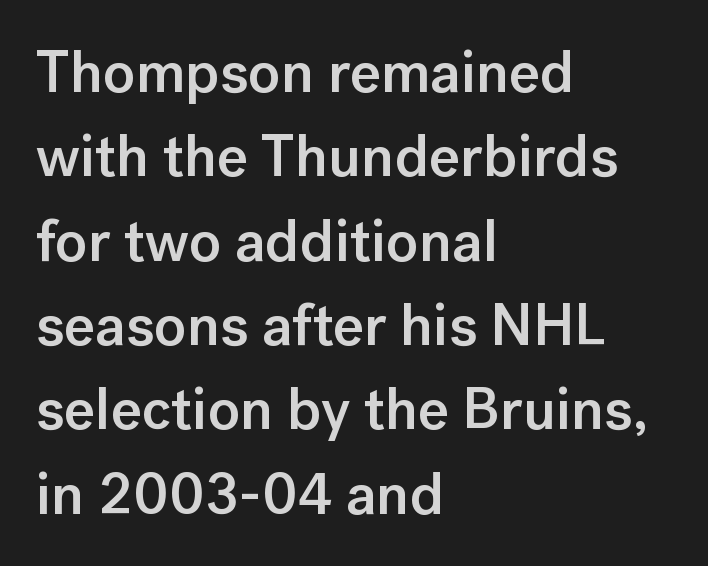
The image shows 59 px semibold sans-serif type, upright; set left-aligned, normal line spacing (1.43x), normal letter spacing, not underlined; low stroke contrast and a medium x-height.
